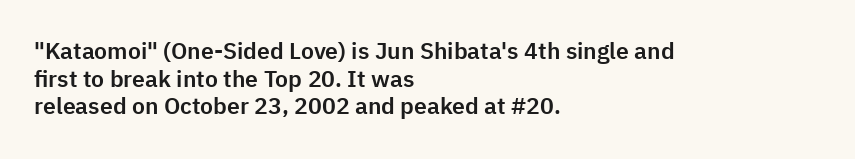
Q: Is the text italic (slanted)? A: No, it is upright.
Q: Is the text underlined? A: No.
Q: How is the paragraph aligned? A: Left-aligned.
Q: Is the spacing between letters normal or unusually wide? A: Normal.
